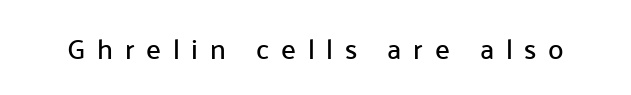
Q: Is the text italic (slanted)? A: No, it is upright.
Q: Is the typeface a serif or a sans-serif typeface? A: Sans-serif.
Q: Is the text underlined? A: No.
Q: Is the spacing between letters normal or unusually wide? A: Unusually wide.
Q: Width (condensed, normal, or wide)? A: Normal.
Q: Stroke contrast? A: Low.
Q: x-height? A: Medium.
Q: Monospaced? A: No.
